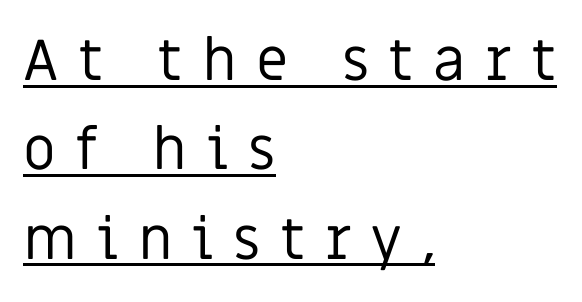
The image shows 58 px regular-weight sans-serif type, upright; set left-aligned, normal line spacing (1.54x), unusually wide letter spacing (+0.33 em), underlined; low stroke contrast and a large x-height.
